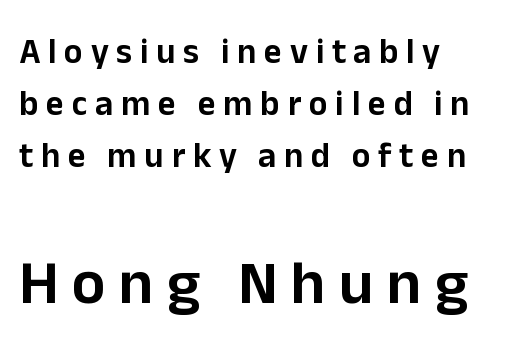
{"serif": "no", "italic": "no", "width": "normal", "stroke_contrast": "low", "x_height": "medium", "monospaced": "no", "underline": "no", "align": "left", "line_spacing": "normal", "line_spacing_ratio": 1.49, "letter_spacing": "wide", "letter_spacing_em": 0.22, "larger_block": "second", "size_ratio": 1.77, "glyph_px": 62}
